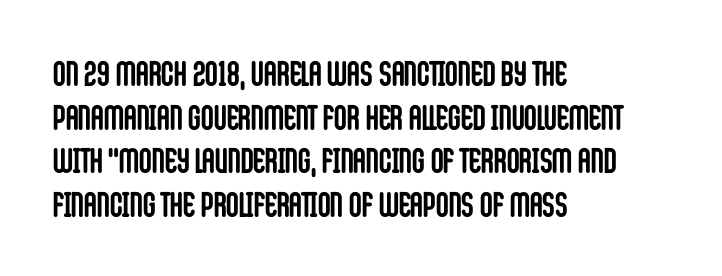
Q: Is the text bold? A: Yes.
Q: Is the text italic (slanted)? A: No, it is upright.
Q: Is the typeface a serif or a sans-serif typeface? A: Sans-serif.
Q: Is the text underlined? A: No.
Q: How is the paragraph aligned? A: Left-aligned.
Q: Is the spacing between letters normal or unusually wide? A: Normal.
Q: Is the spacing between lines tight, normal or loose? A: Normal.
Q: Width (condensed, normal, or wide)? A: Condensed.
Q: Stroke contrast? A: Low.
Q: x-height? A: Large.
Q: Monospaced? A: No.
